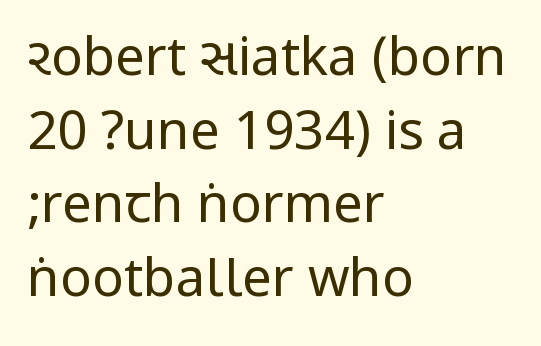
Q: Is the text bold? A: No.
Q: Is the text italic (slanted)? A: No, it is upright.
Q: Is the typeface a serif or a sans-serif typeface? A: Sans-serif.
Q: Is the text underlined? A: No.
Q: How is the paragraph aligned? A: Left-aligned.
Q: Is the spacing between letters normal or unusually wide? A: Normal.
Q: Is the spacing between lines tight, normal or loose? A: Normal.
Q: Width (condensed, normal, or wide)? A: Condensed.
Q: Stroke contrast? A: Low.
